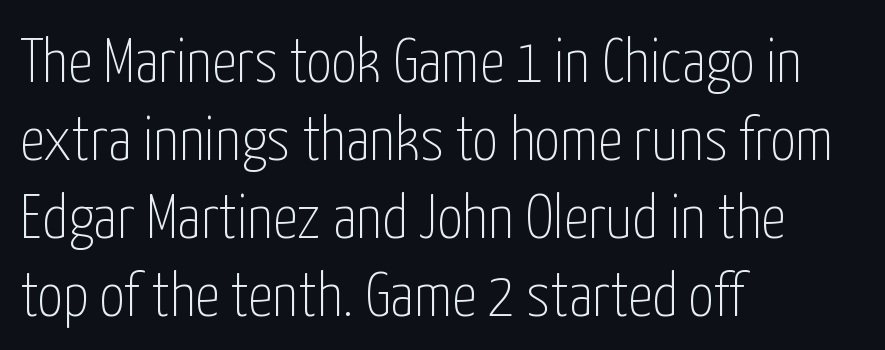
Baseline-to-baseline distance is the conventional proportion of letter height. Each letter keeps its own natural width here, so spacing adapts to shape. The type sits square on the baseline with zero lean. The area under the type is left untouched. Compared with a centered layout, this one pins lines to the left instead.
